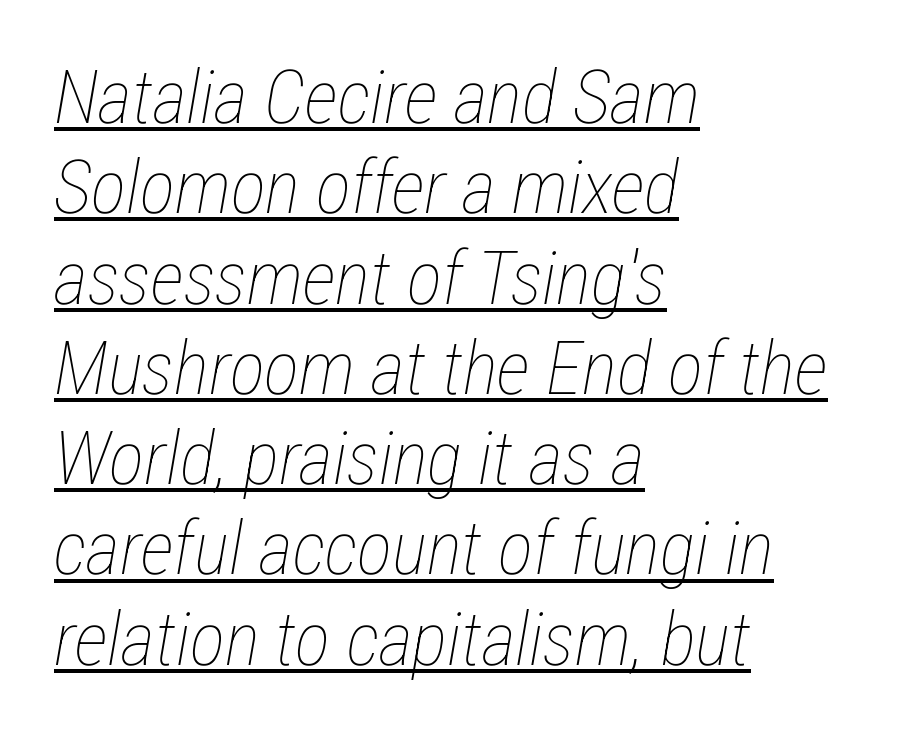
{"italic": "yes", "lean": "right", "slant_degrees": 12, "bold": "no", "weight": "thin", "width": "condensed", "stroke_contrast": "low", "x_height": "medium", "monospaced": "no", "underline": "yes", "align": "left", "line_spacing_ratio": 1.22, "letter_spacing": "normal", "letter_spacing_em": 0.0, "glyph_px": 74}
